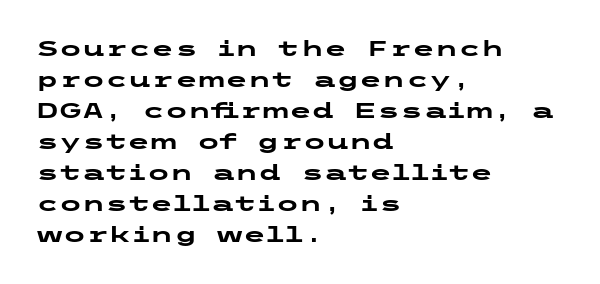
These lines keep a tight, regular rhythm from letter to letter. The typesetting leans heavy: a genuine bold. Line beginnings align vertically; line endings do not. If you drew a line through each stem, it would be perfectly vertical. Letters rest on an invisible, unmarked baseline.
